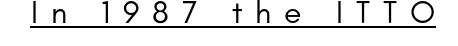
The image shows 32 px regular-weight sans-serif type, upright; set unusually wide letter spacing (+0.4 em), underlined; low stroke contrast and a small x-height.
